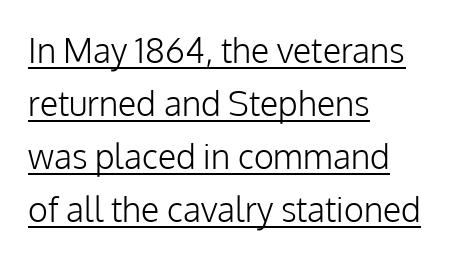
A typesetter would label this face a sans. Quick note: interline space is typical. These lines are rendered in a variable-pitch font. Nobody touched the tracking dial on this one.
